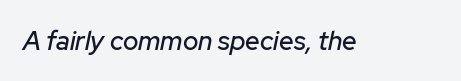
Nothing unusual about the tracking: characters are spaced as the font intends. The area under the type is left untouched. The glyphs look as if they've been sheared to an angle.
